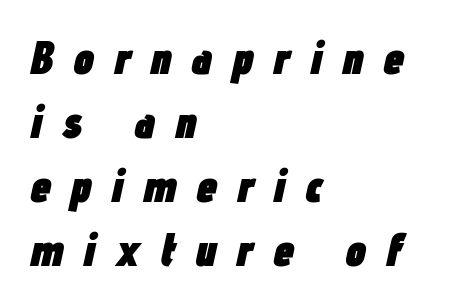
The image shows 47 px heavy, condensed type, italic (leaning right); set left-aligned, normal line spacing (1.36x), unusually wide letter spacing (+0.41 em), not underlined; low stroke contrast and a medium x-height.
